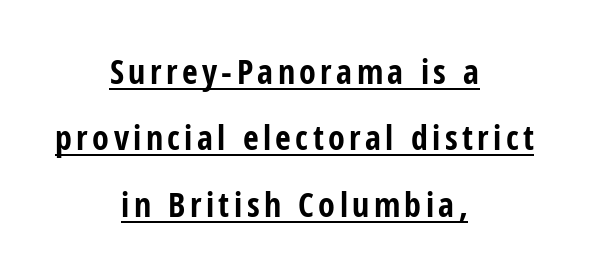
The paragraph has two soft edges and a firm central axis. This block would shrink considerably if given ordinary leading; it's expanded now. Looks like regular typesetting: each glyph gets only the width it needs. Nope, no serifs anywhere on these letters. A baseline rule has been typeset under these characters. Style check: upright.
